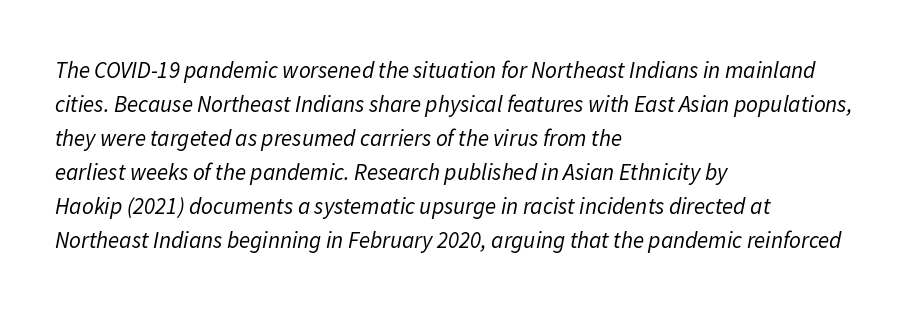
The image shows 23 px text type, italic (leaning right); set left-aligned, normal line spacing (1.48x), normal letter spacing, not underlined.
